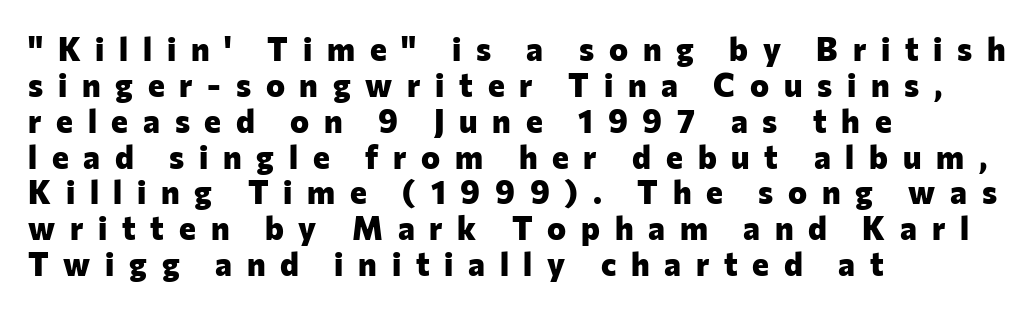
The lines in this sample share a left origin and differ only in where they stop. Cramped leading. Style check: upright. Look at the stroke-to-counter ratio: heavy, a bold. No word sits above an underline.
